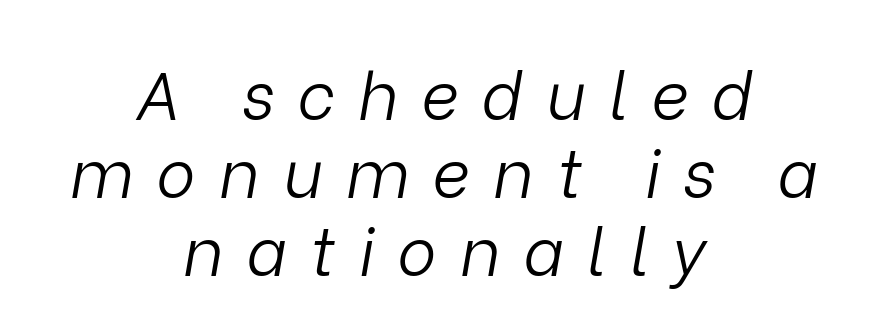
Type without underlining. Notice how the passage keeps no hard edge, just a central spine. Would a proofreader flag this as italicized? Yes. Letters have the restrained weight of plain body copy at most. Someone cranked the tracking dial way up on this one. You could not count columns in this text — the font is proportionally spaced.
